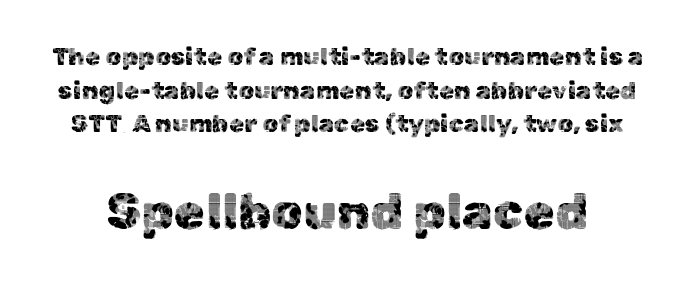
Q: Is the text italic (slanted)? A: No, it is upright.
Q: Is the typeface a serif or a sans-serif typeface? A: Sans-serif.
Q: Is the text underlined? A: No.
Q: Is the spacing between letters normal or unusually wide? A: Normal.
Q: Is the spacing between lines tight, normal or loose? A: Normal.
Q: Which block of text is set in a larger size, the first (top) or the second (bottom)? A: The second (bottom) one.
Q: Width (condensed, normal, or wide)? A: Normal.
Q: x-height? A: Medium.
Q: Monospaced? A: No.
